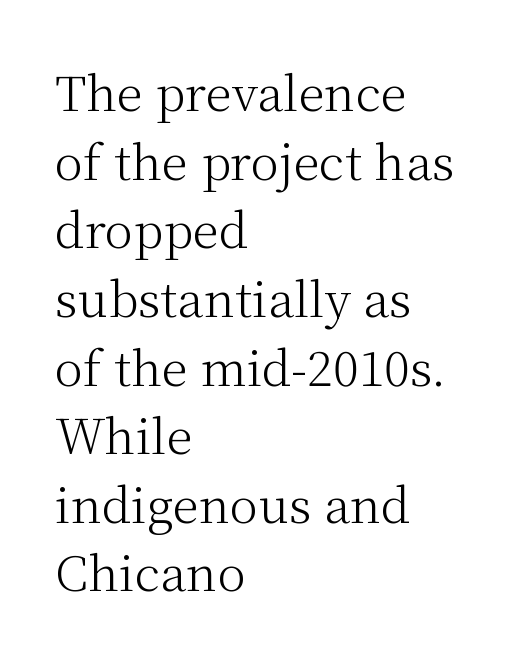
{"serif": "yes", "italic": "no", "bold": "no", "weight": "light", "width": "normal", "stroke_contrast": "medium", "x_height": "medium", "monospaced": "no", "underline": "no", "align": "left", "line_spacing": "normal", "line_spacing_ratio": 1.43, "letter_spacing": "normal", "letter_spacing_em": 0.0, "glyph_px": 48}
